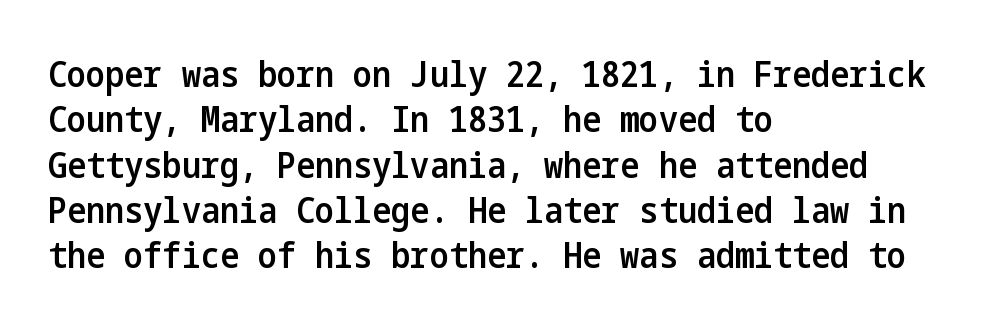
{"serif": "no", "italic": "no", "bold": "semi", "weight": "semibold", "width": "condensed", "stroke_contrast": "low", "x_height": "medium", "underline": "no", "align": "left", "line_spacing": "normal", "line_spacing_ratio": 1.26, "letter_spacing": "normal", "letter_spacing_em": 0.0, "glyph_px": 36}
